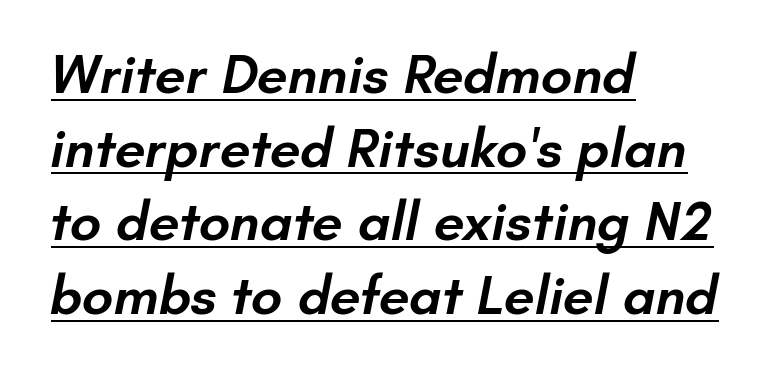
Q: Is the text bold? A: Semi-bold.
Q: Is the typeface a serif or a sans-serif typeface? A: Sans-serif.
Q: Is the text underlined? A: Yes.
Q: How is the paragraph aligned? A: Left-aligned.
Q: Is the spacing between letters normal or unusually wide? A: Normal.
Q: Is the spacing between lines tight, normal or loose? A: Normal.
Q: Width (condensed, normal, or wide)? A: Normal.
Q: Stroke contrast? A: Low.
Q: x-height? A: Small.
Q: Monospaced? A: No.
